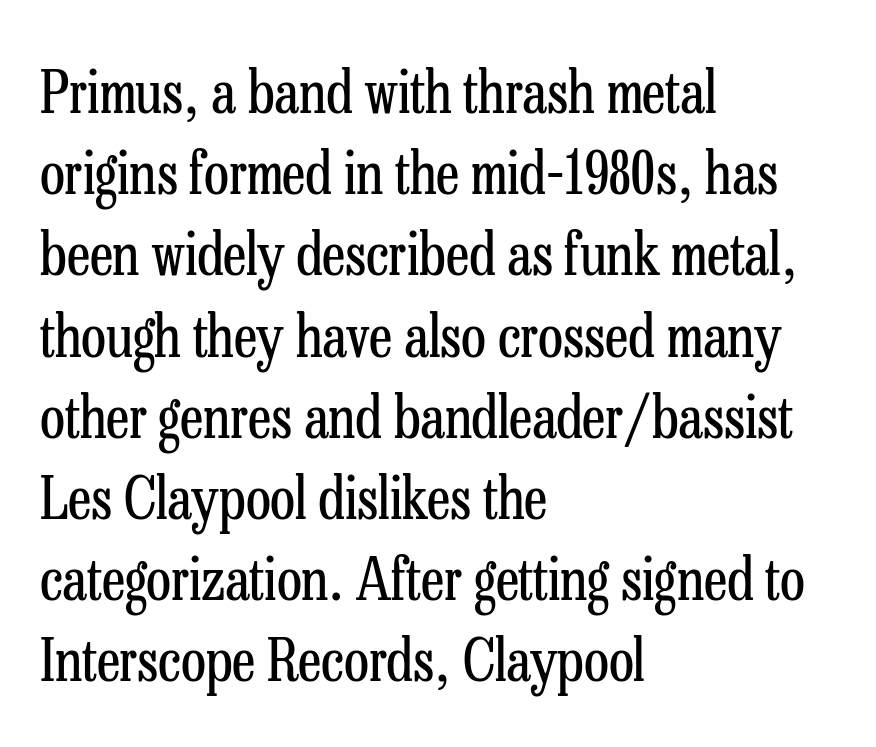
You could call the tracking neutral — neither tight nor loose. Is this a fixed-width face? No — the glyphs have proportional, varying widths. Anything drawn beneath the words? Only blank space. Compared with a typical body face, this is equally light or lighter still.
